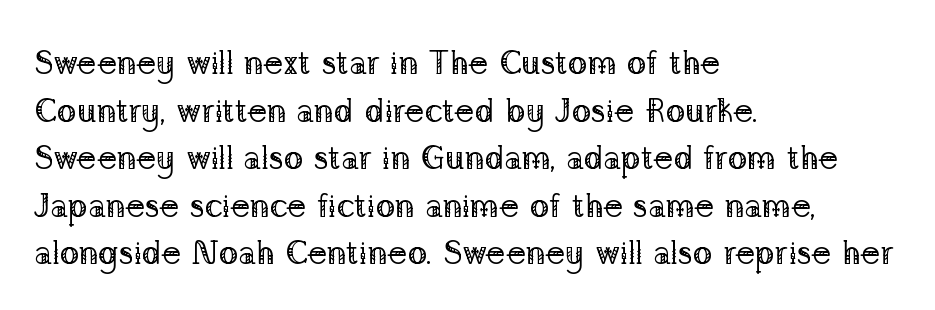
You could not count columns in this text — the font is proportionally spaced. The font's upright variant was chosen for this text. A quiet, ordinary-to-light weight characterises the typeface. The string is rendered with underlining switched off. The paragraph has a hard left edge and a soft right edge.
